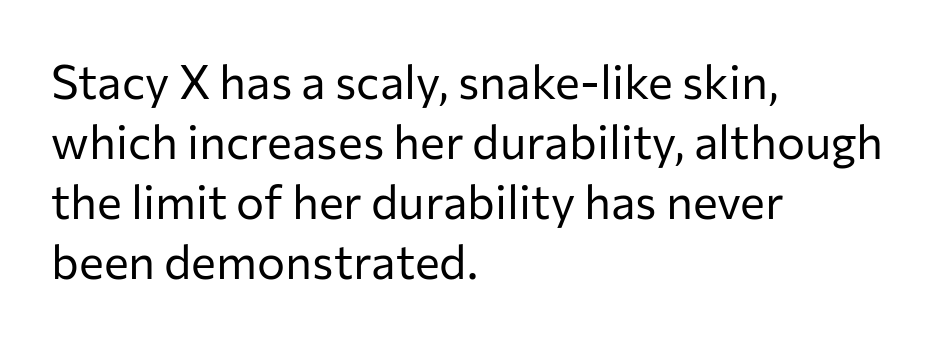
Q: Is the text bold? A: No.
Q: Is the text italic (slanted)? A: No, it is upright.
Q: Is the typeface a serif or a sans-serif typeface? A: Sans-serif.
Q: Is the text underlined? A: No.
Q: How is the paragraph aligned? A: Left-aligned.
Q: Is the spacing between letters normal or unusually wide? A: Normal.
Q: Is the spacing between lines tight, normal or loose? A: Normal.
Q: Width (condensed, normal, or wide)? A: Normal.
Q: Stroke contrast? A: Low.
Q: x-height? A: Medium.
Q: Monospaced? A: No.
